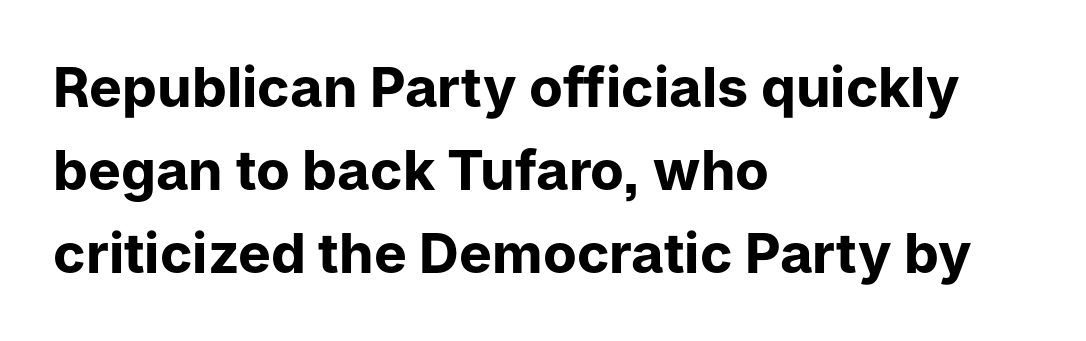
Here the designer chose a conventional face with non-uniform glyph widths. The type is set solid horizontally, with unmodified tracking. Check the space under the baseline: it is left empty. The typography opts for an upright posture over an oblique one. The passage shown is typeset with a sans-serif family.
